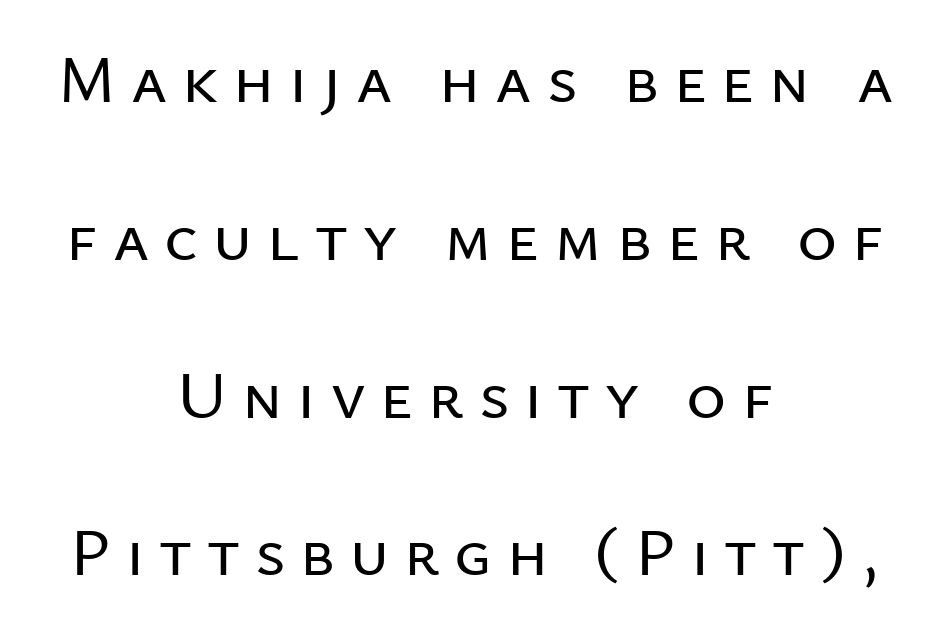
Q: Is the text italic (slanted)? A: No, it is upright.
Q: Is the typeface a serif or a sans-serif typeface? A: Sans-serif.
Q: Is the text underlined? A: No.
Q: How is the paragraph aligned? A: Centered.
Q: Is the spacing between letters normal or unusually wide? A: Unusually wide.
Q: Is the spacing between lines tight, normal or loose? A: Loose.
Q: Width (condensed, normal, or wide)? A: Normal.
Q: Stroke contrast? A: Low.
Q: x-height? A: Medium.
Q: Monospaced? A: No.
